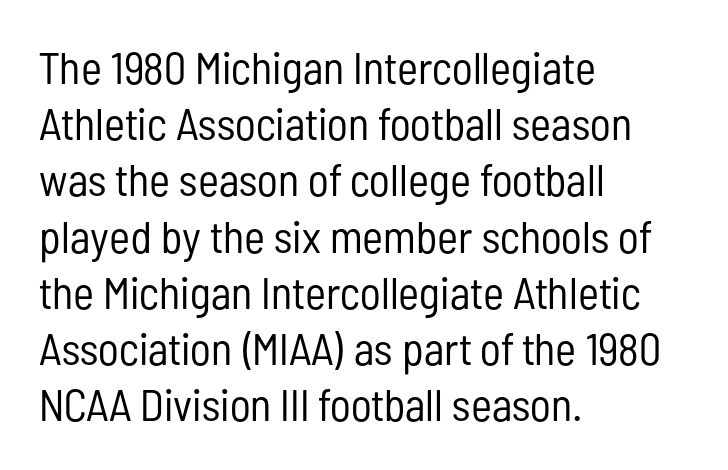
The image shows 45 px regular-weight, condensed sans-serif type, upright; set left-aligned, normal line spacing (1.25x), normal letter spacing, not underlined; low stroke contrast and a medium x-height.
